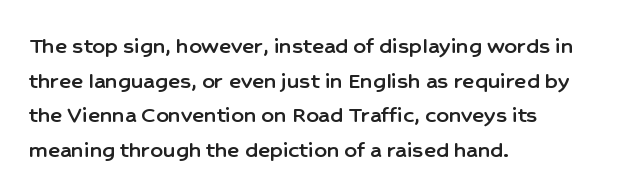
{"italic": "no", "underline": "no", "align": "left", "line_spacing": "normal", "line_spacing_ratio": 1.39, "letter_spacing": "normal", "letter_spacing_em": 0.0, "glyph_px": 25}
